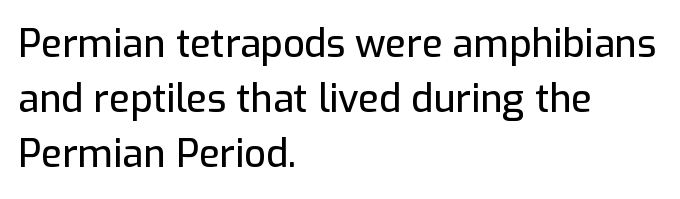
Compared with a centered layout, this one pins lines to the left instead. The lines sit at an ordinary, default distance from one another. In terms of posture, this sample is upright. Descenders hang freely into open space. The text was rendered using a sans face with plain stroke endings. This sample has the flowing, uneven cadence of proportional lettering.
